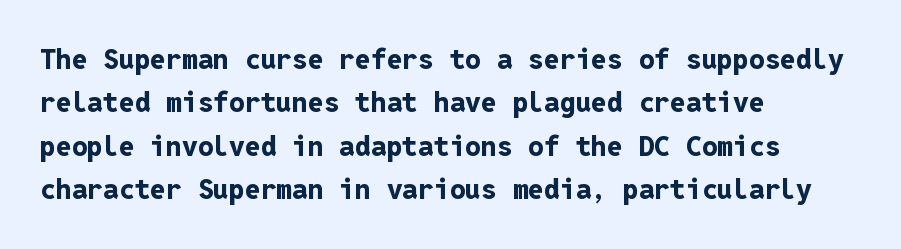
The image shows 28 px bold sans-serif type, upright, monospaced; set left-aligned, normal line spacing (1.55x), normal letter spacing, not underlined; low stroke contrast and a medium x-height.
